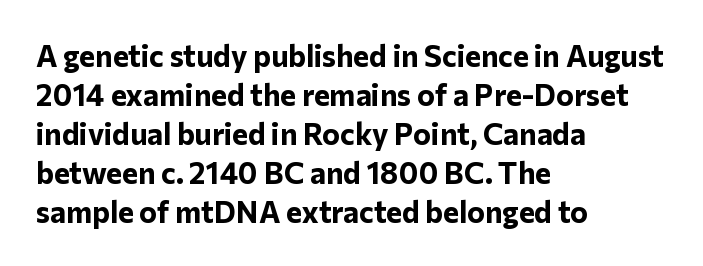
The image shows 30 px bold sans-serif type, upright; set left-aligned, normal line spacing (1.3x), normal letter spacing, not underlined; low stroke contrast and a medium x-height.
